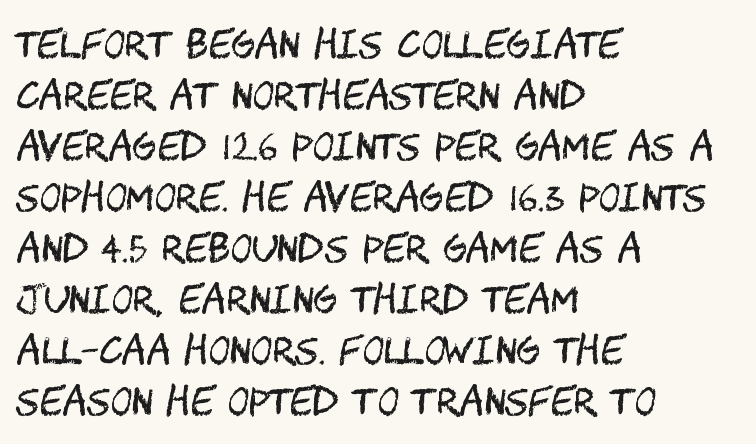
Q: Is the text bold? A: No.
Q: Is the text italic (slanted)? A: No, it is upright.
Q: Is the typeface a serif or a sans-serif typeface? A: Sans-serif.
Q: Is the text underlined? A: No.
Q: How is the paragraph aligned? A: Left-aligned.
Q: Is the spacing between letters normal or unusually wide? A: Normal.
Q: Is the spacing between lines tight, normal or loose? A: Normal.
Q: Width (condensed, normal, or wide)? A: Condensed.
Q: Stroke contrast? A: Medium.
Q: x-height? A: Large.
